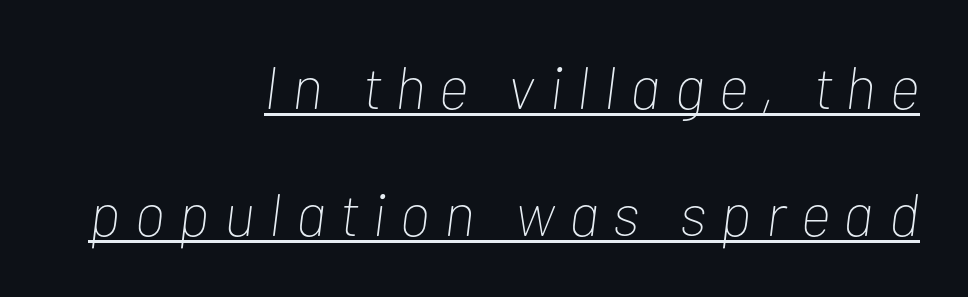
{"italic": "yes", "lean": "right", "slant_degrees": 7, "bold": "no", "weight": "thin", "width": "condensed", "stroke_contrast": "low", "x_height": "medium", "monospaced": "no", "underline": "yes", "align": "right", "line_spacing": "loose", "line_spacing_ratio": 2.11, "letter_spacing": "wide", "letter_spacing_em": 0.24, "glyph_px": 60}
